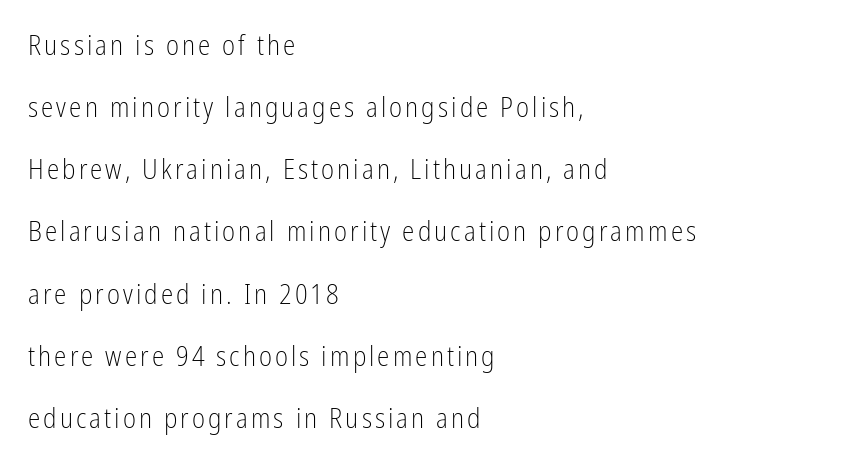
The image shows 28 px light, condensed sans-serif type, upright; set left-aligned, loose line spacing (2.22x), not underlined; low stroke contrast and a medium x-height.
